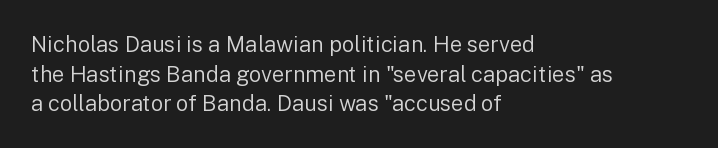
Q: Is the text bold? A: No.
Q: Is the text italic (slanted)? A: No, it is upright.
Q: Is the text underlined? A: No.
Q: How is the paragraph aligned? A: Left-aligned.
Q: Is the spacing between letters normal or unusually wide? A: Normal.
Q: Is the spacing between lines tight, normal or loose? A: Normal.
